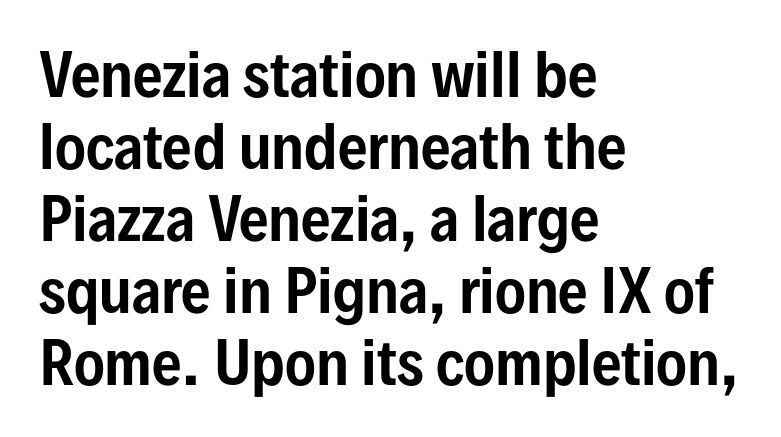
This sample has the flowing, uneven cadence of proportional lettering. Style check: upright. Horizontally, the lines are justified to the leading edge only. I'd call this a sans setting — the letters go barefoot.
